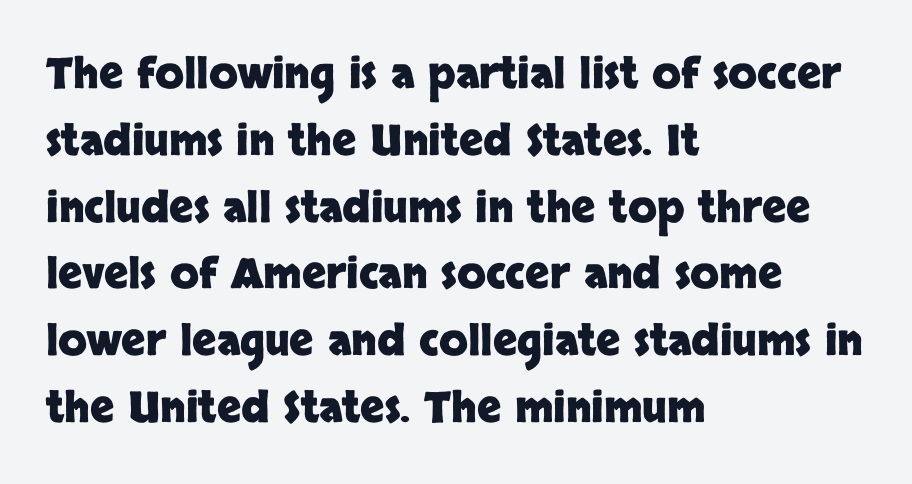
Line beginnings align vertically; line endings do not. The type sits square on the baseline with zero lean. In terms of letterform style, serifs are entirely absent. Leading matches the norm, producing a regular column.
